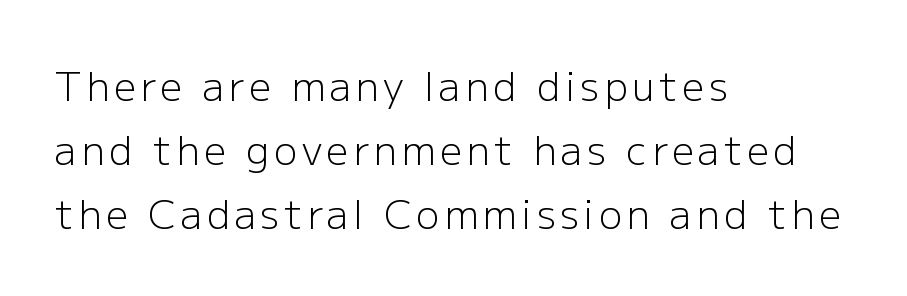
The image shows 39 px light sans-serif type, upright; set left-aligned, normal line spacing (1.64x), not underlined; low stroke contrast and a medium x-height.
